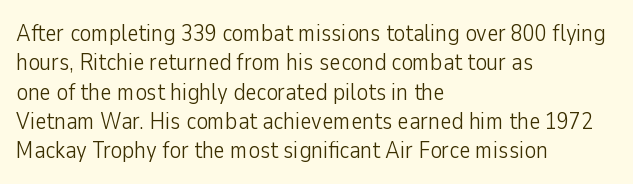
Q: Is the text bold? A: No.
Q: Is the text italic (slanted)? A: No, it is upright.
Q: Is the text underlined? A: No.
Q: How is the paragraph aligned? A: Left-aligned.
Q: Is the spacing between letters normal or unusually wide? A: Normal.
